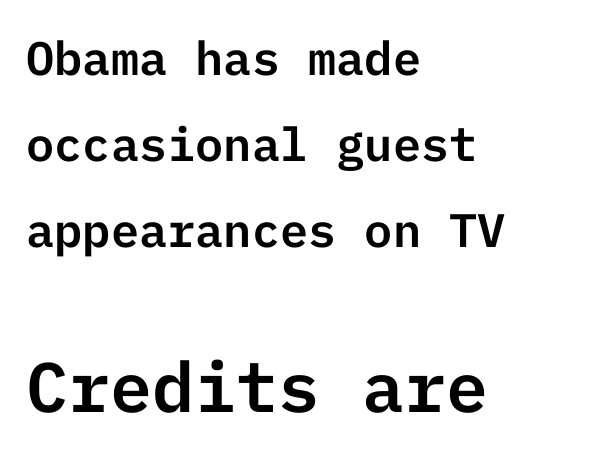
The image shows 70 px sans-serif type, upright; set left-aligned, line spacing 1.83x, normal letter spacing, not underlined; the second (bottom) block is 1.49x larger; low stroke contrast and a medium x-height.
